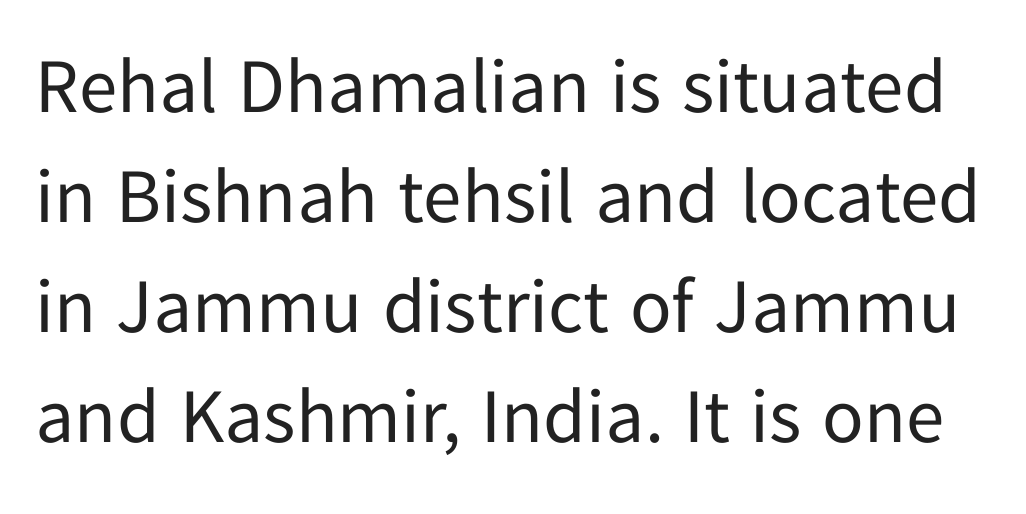
Q: Is the text bold? A: No.
Q: Is the text italic (slanted)? A: No, it is upright.
Q: Is the typeface a serif or a sans-serif typeface? A: Sans-serif.
Q: Is the text underlined? A: No.
Q: Is the spacing between letters normal or unusually wide? A: Normal.
Q: Is the spacing between lines tight, normal or loose? A: Normal.
Q: Width (condensed, normal, or wide)? A: Normal.
Q: Stroke contrast? A: Low.
Q: x-height? A: Medium.
Q: Monospaced? A: No.
